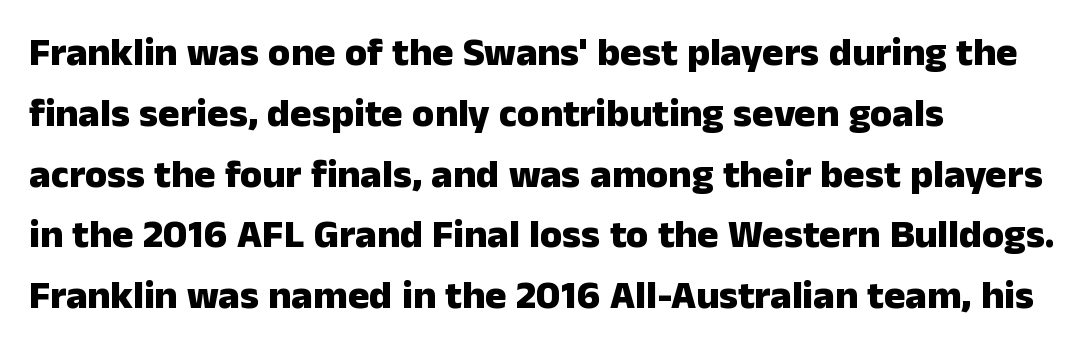
Bare-footed words on every line. A typesetter would mark this as roman, not italic. The typesetter chose a ragged-right arrangement here. Each letter keeps its own natural width here, so spacing adapts to shape. What weight is shown? A full bold with thick strokes. Between one letter and the next there's only the usual sliver of space.
